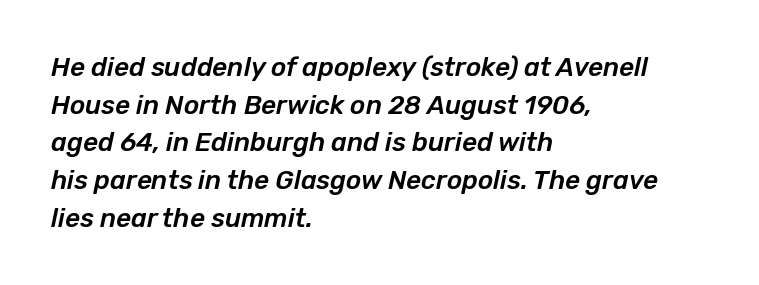
The image shows 26 px text type, italic (leaning right); set left-aligned, normal line spacing (1.45x), normal letter spacing, not underlined.
